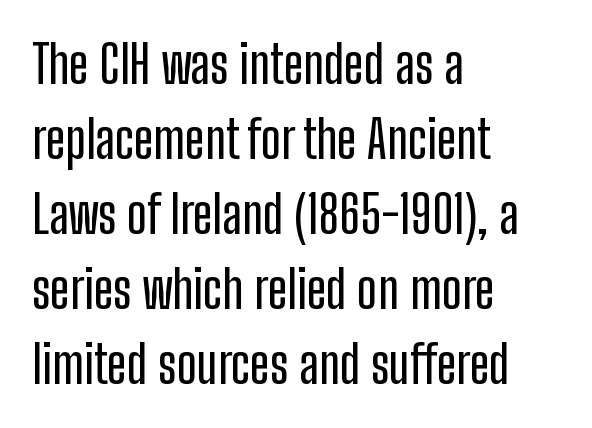
Does the type have serifs? No, each stem ends abruptly. Character widths vary here, with narrow letters taking less room than wide ones. Glyph-to-glyph distance matches everyday printed text. Posture: upright roman. Honestly, there is no underline to notice here at all.
